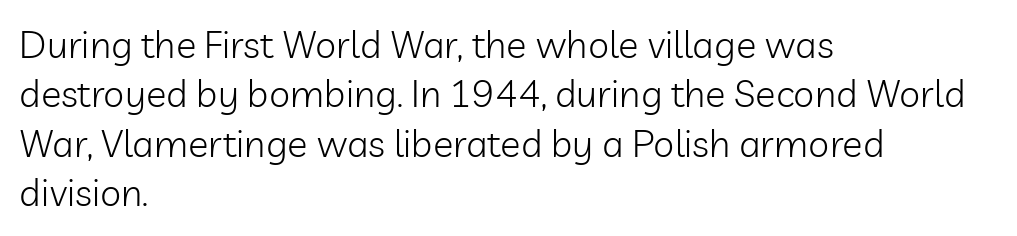
The vertical gap from one line to the next is medium. This reads as an unemphasized weight, regular at the heaviest. Is this a fixed-width face? No — the glyphs have proportional, varying widths. These lines keep a tight, regular rhythm from letter to letter. Does the type have serifs? No, each stem ends abruptly.
